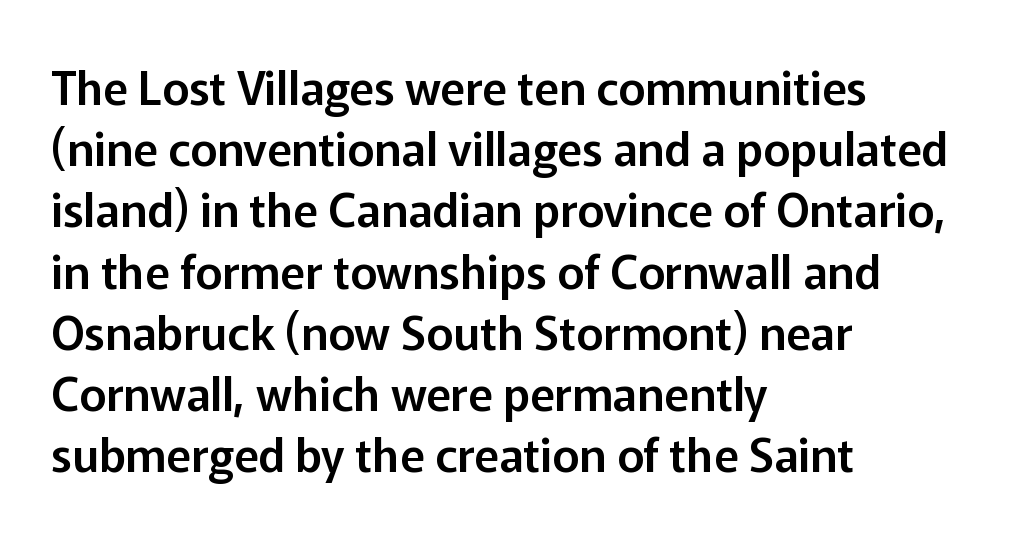
Whoever set this chose a conventional vertical rhythm. In CSS terms this would be text-align: left. Is this a sans? Yes — the strokes have no serifs. A typesetter would mark this as roman, not italic. Nobody touched the tracking dial on this one.
